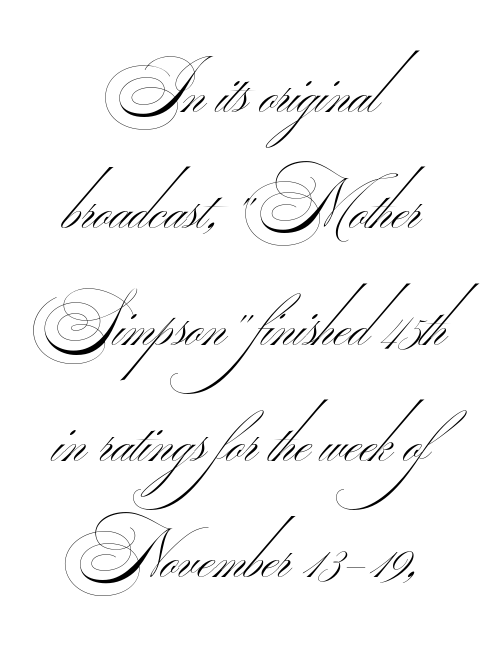
{"serif": "no", "bold": "no", "weight": "thin", "width": "wide", "stroke_contrast": "medium", "monospaced": "no", "underline": "no", "align": "center", "line_spacing_ratio": 1.71, "letter_spacing": "normal", "letter_spacing_em": 0.0, "glyph_px": 68}
